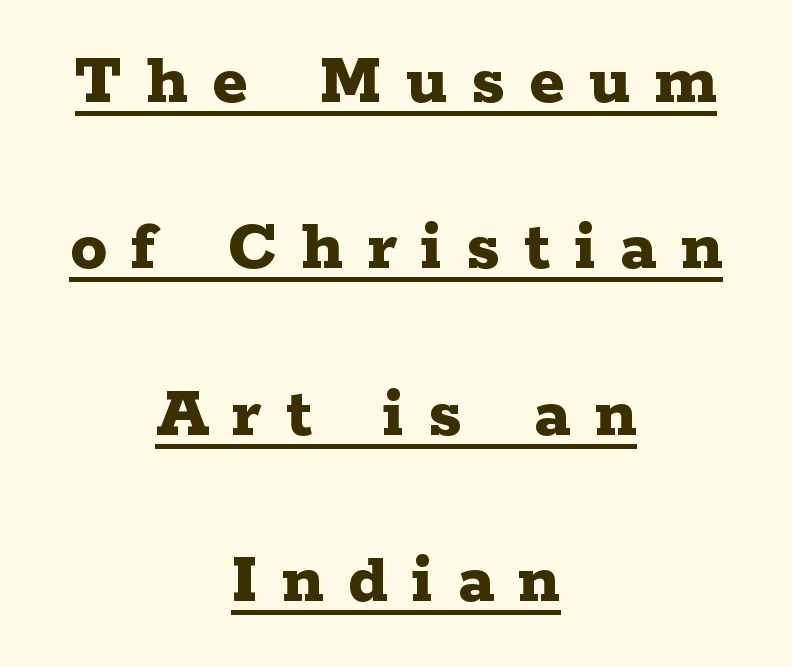
{"serif": "yes", "italic": "no", "bold": "yes", "weight": "bold", "width": "wide", "stroke_contrast": "low", "x_height": "medium", "monospaced": "no", "underline": "yes", "align": "center", "line_spacing": "loose", "line_spacing_ratio": 2.25, "letter_spacing": "wide", "letter_spacing_em": 0.33, "glyph_px": 74}
